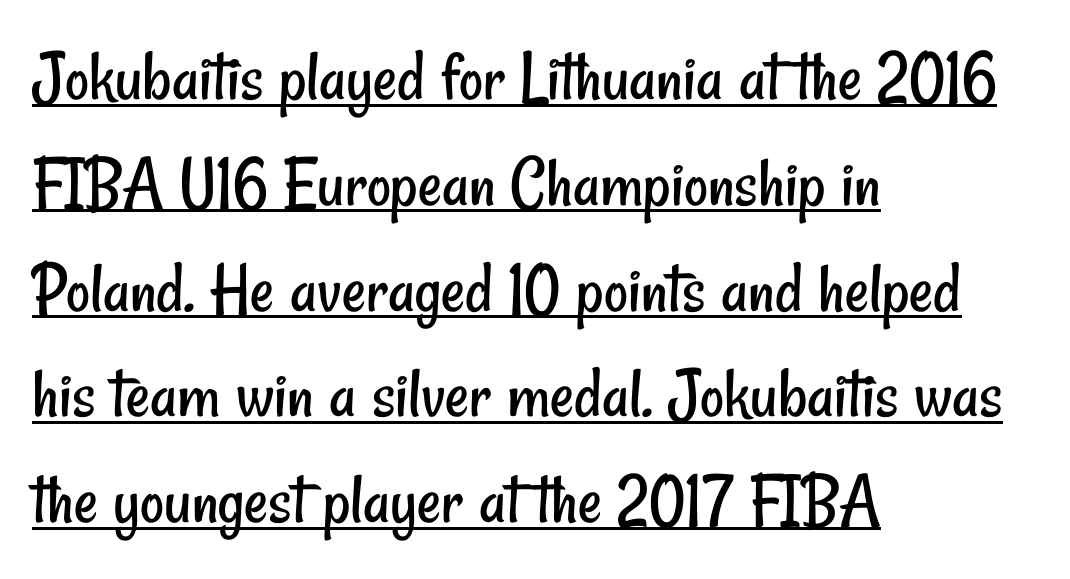
{"serif": "no", "bold": "no", "weight": "regular", "width": "condensed", "stroke_contrast": "low", "x_height": "small", "monospaced": "no", "underline": "yes", "align": "left", "line_spacing": "normal", "line_spacing_ratio": 1.43, "letter_spacing": "normal", "letter_spacing_em": 0.0, "glyph_px": 74}
